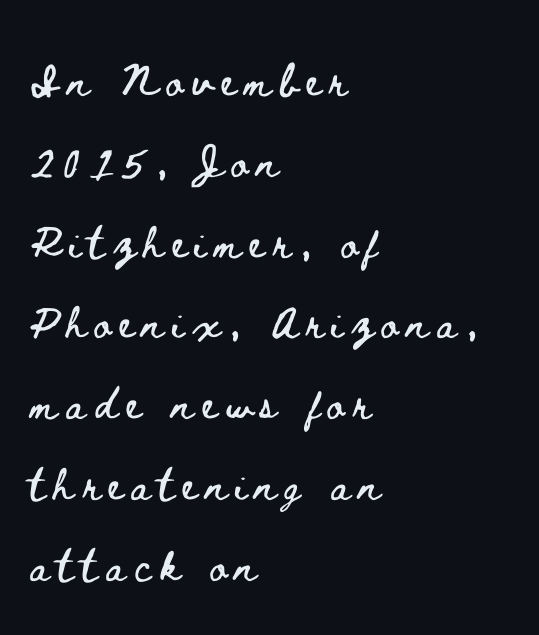
A classic flush-left, rag-right setting is used for this passage. The line-height multiplier appears high, well above default. Do the characters align in a grid? No, the font is proportional.
